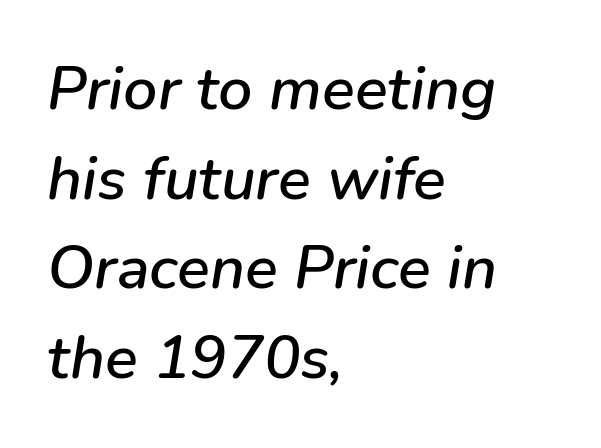
{"italic": "yes", "lean": "right", "slant_degrees": 9, "width": "normal", "stroke_contrast": "low", "x_height": "medium", "monospaced": "no", "underline": "no", "align": "left", "line_spacing": "normal", "line_spacing_ratio": 1.47, "letter_spacing": "normal", "letter_spacing_em": 0.0, "glyph_px": 61}
